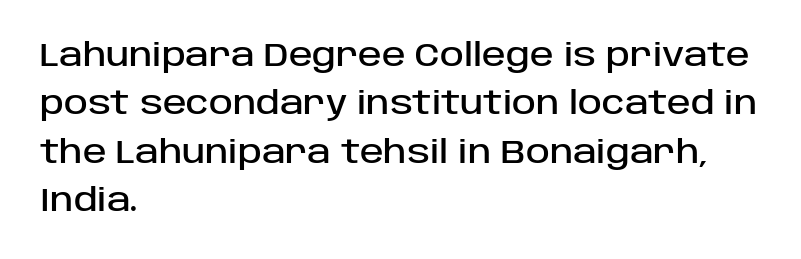
Is the letter spacing exaggerated? No — it looks like the ordinary default. Posture: upright roman. Leftover space on each line is placed entirely after the last word. Nobody drew a line under any word here. Unlike a traditional serif, this face leaves its strokes unadorned.
